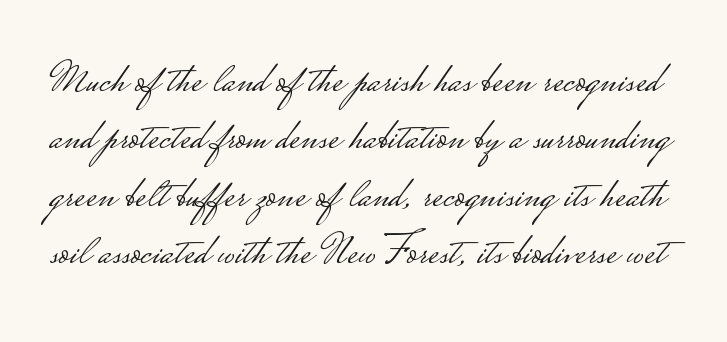
The area under the type is left untouched. Think of a printed novel: that variable character pitch is what you see here. Is this a heavy cut? Hardly; it is regular or lighter. Short note: letters normally spaced. The rendering uses a moderate line-height, typical for paragraphs. Stroke terminals: plain, sans-serif.
